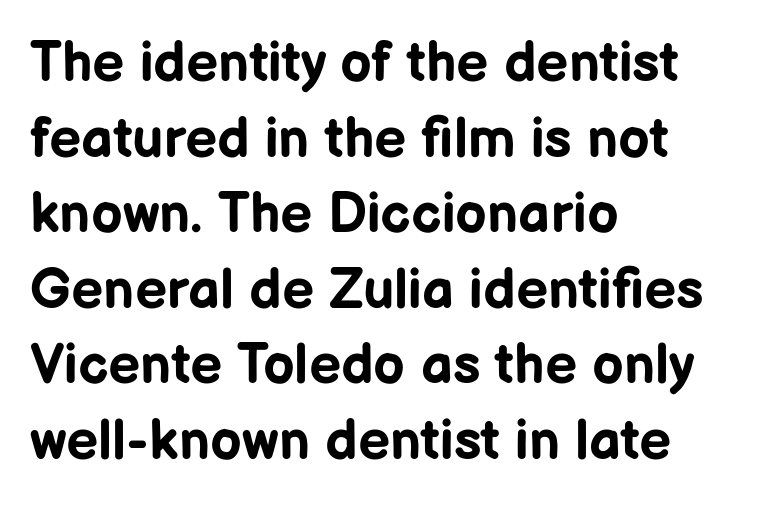
Q: Is the text bold? A: Yes.
Q: Is the text italic (slanted)? A: No, it is upright.
Q: Is the typeface a serif or a sans-serif typeface? A: Sans-serif.
Q: Is the text underlined? A: No.
Q: How is the paragraph aligned? A: Left-aligned.
Q: Is the spacing between letters normal or unusually wide? A: Normal.
Q: Is the spacing between lines tight, normal or loose? A: Normal.
Q: Width (condensed, normal, or wide)? A: Normal.
Q: Stroke contrast? A: Low.
Q: x-height? A: Medium.
Q: Monospaced? A: No.
